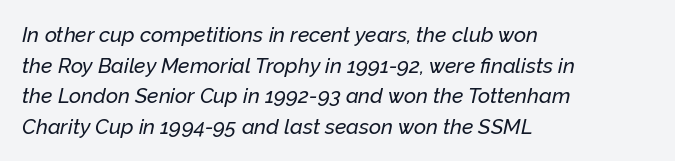
Style check: oblique. If you measured baseline to baseline, you'd find a middling distance. All the whitespace from short lines collects on the right. The space directly below the letters is spotless.
